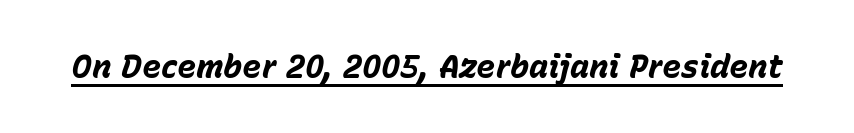
{"italic": "yes", "lean": "right", "slant_degrees": 15, "bold": "yes", "weight": "bold", "width": "normal", "stroke_contrast": "low", "x_height": "medium", "monospaced": "no", "underline": "yes", "letter_spacing": "normal", "letter_spacing_em": 0.0, "glyph_px": 32}
